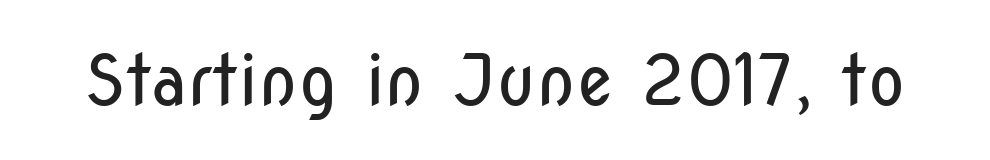
Nothing heavy about these letters — not bold at all. It's the straight-up-and-down kind of type. Looks like regular typesetting: each glyph gets only the width it needs. Honestly, there is no underline to notice here at all. Font category for this specimen: sans-serif. Tracking value appears to be zero — textbook default spacing.
